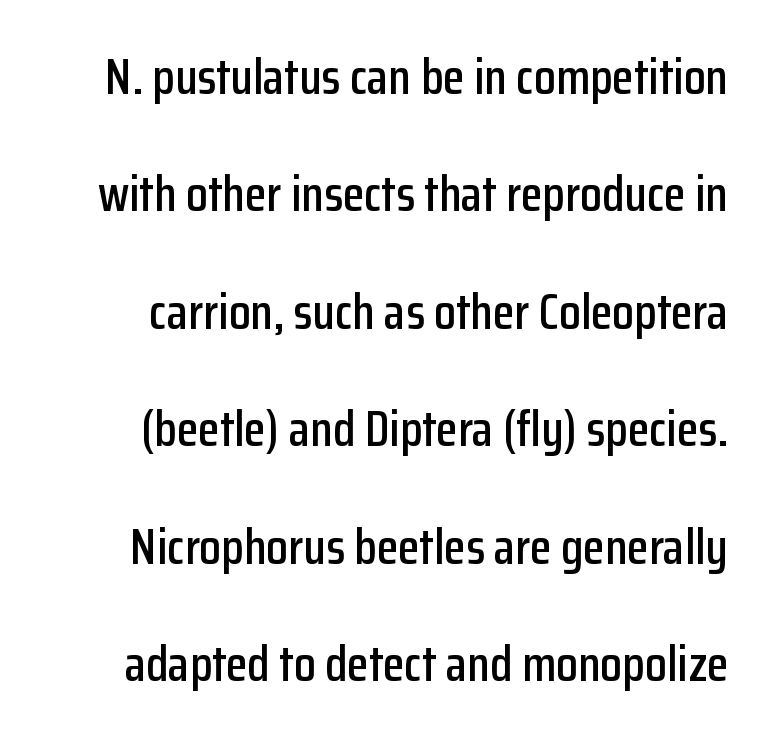
The image shows 50 px condensed sans-serif type, upright; set right-aligned, loose line spacing (2.35x), normal letter spacing, not underlined; low stroke contrast and a medium x-height.
